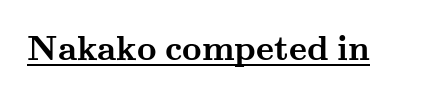
The image shows 34 px semibold, wide serif type, upright; set normal letter spacing, underlined; medium stroke contrast and a small x-height.
